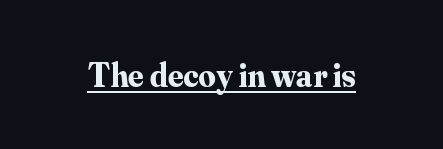
The image shows 34 px bold serif type, upright; set normal letter spacing, underlined; medium stroke contrast and a small x-height.
